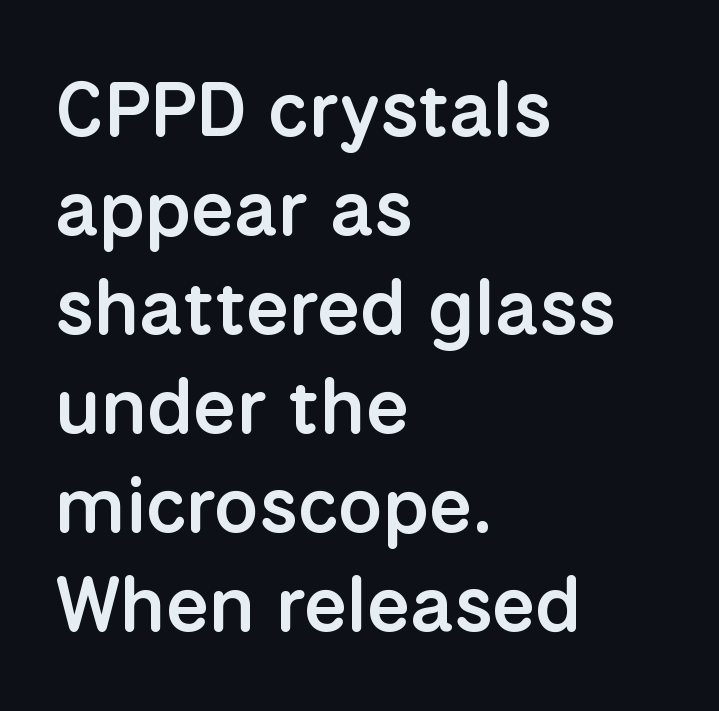
The image shows 78 px semibold sans-serif type, upright; set left-aligned, normal line spacing (1.27x), normal letter spacing, not underlined; low stroke contrast and a medium x-height.
